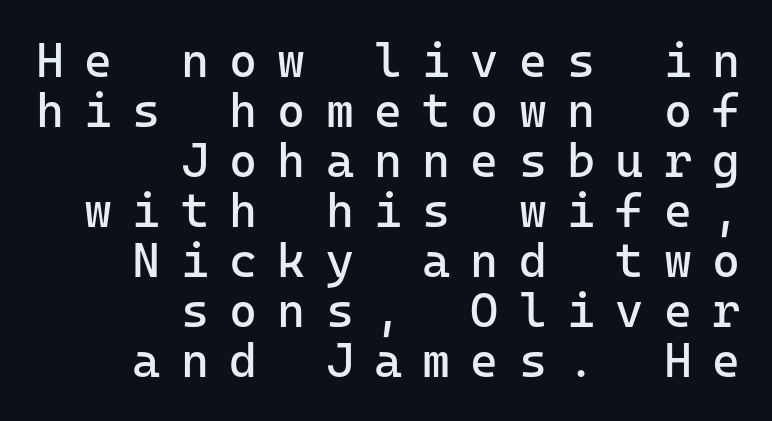
There is plenty of visible air inserted between adjacent glyphs. Typographically, this falls in the sans-serif category. On a weight scale, this lands at 450 or below. What's the leading like? Squeezed, with rows nearly overlapping. Notice how the passage keeps a crisp vertical edge on the right only. A typesetter would mark this as roman, not italic.
